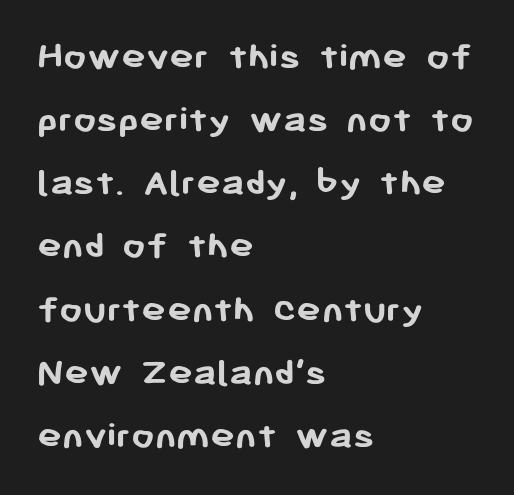
{"serif": "no", "italic": "no", "bold": "yes", "weight": "semibold", "width": "normal", "stroke_contrast": "low", "x_height": "medium", "monospaced": "no", "underline": "no", "align": "left", "line_spacing": "normal", "line_spacing_ratio": 1.54, "letter_spacing": "normal", "letter_spacing_em": 0.0, "glyph_px": 41}
